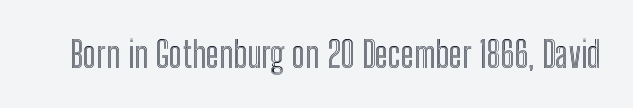
This rendering leaves character spacing at its baseline value. This is the regular roman posture of the typeface. Is this a fixed-width face? No — the glyphs have proportional, varying widths. The strip under each line holds only bare page.
